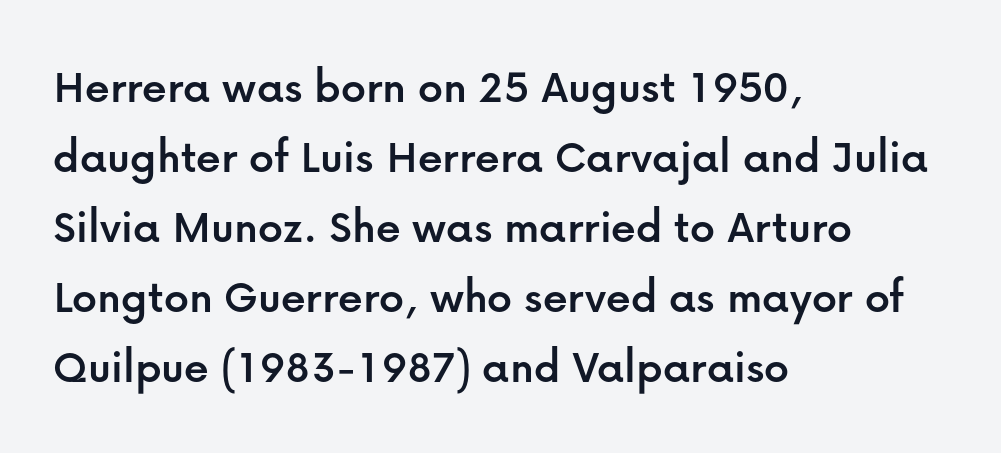
Q: Is the text italic (slanted)? A: No, it is upright.
Q: Is the typeface a serif or a sans-serif typeface? A: Sans-serif.
Q: Is the text underlined? A: No.
Q: How is the paragraph aligned? A: Left-aligned.
Q: Is the spacing between letters normal or unusually wide? A: Normal.
Q: Is the spacing between lines tight, normal or loose? A: Normal.
Q: Width (condensed, normal, or wide)? A: Normal.
Q: Stroke contrast? A: Low.
Q: x-height? A: Medium.
Q: Monospaced? A: No.
